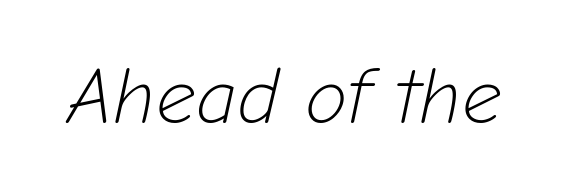
{"italic": "yes", "lean": "right", "slant_degrees": 12, "bold": "no", "weight": "light", "width": "normal", "stroke_contrast": "low", "x_height": "medium", "monospaced": "no", "underline": "no", "letter_spacing": "normal", "letter_spacing_em": 0.0, "glyph_px": 78}
